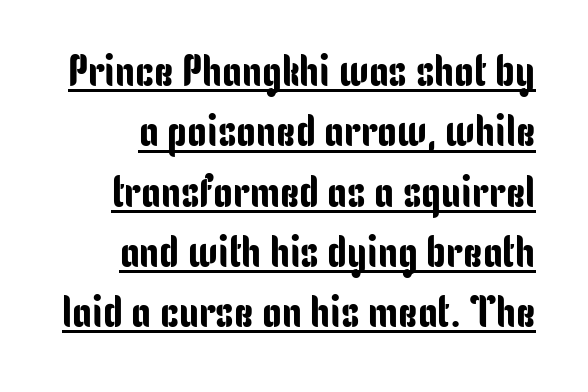
The image shows 44 px condensed sans-serif type, upright; set normal line spacing (1.37x), normal letter spacing, underlined; low stroke contrast and a medium x-height.
